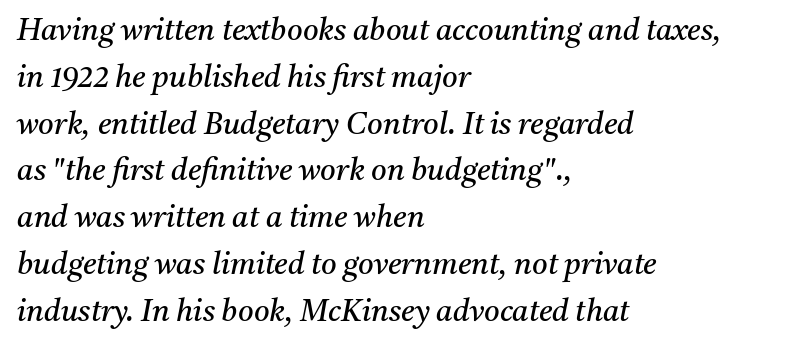
This is serif lettering, the kind often seen in printed books. Here the glyphs are tracked normally, forming tight word shapes. The block of text has a typical density, with ordinary space between rows. The area under the type is left untouched. These lines stack with their left ends in a neat column. Think of a printed novel: that variable character pitch is what you see here.
